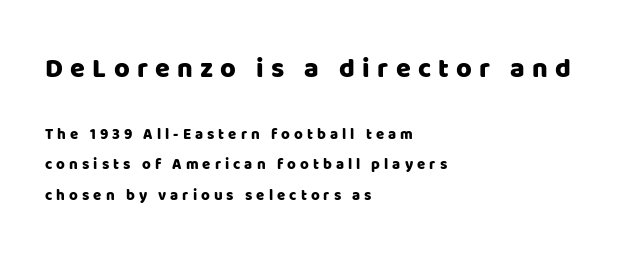
{"italic": "no", "underline": "no", "align": "left", "line_spacing": "loose", "line_spacing_ratio": 2.02, "letter_spacing": "wide", "letter_spacing_em": 0.27, "larger_block": "first", "size_ratio": 1.8, "glyph_px": 27}
